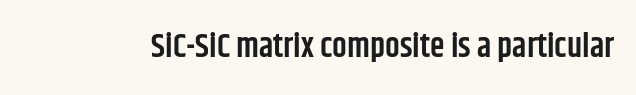
Anything drawn beneath the words? Only blank space. Italic: no, the glyphs are upright roman. This rendering employs a face without finishing strokes, i.e., a sans-serif. Glyph-to-glyph distance matches everyday printed text.
